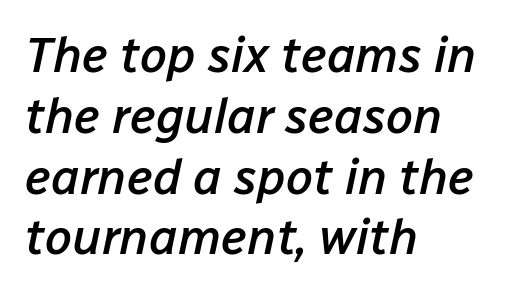
Q: Is the text bold? A: Semi-bold.
Q: Is the text italic (slanted)? A: Yes, it leans right by about 12 degrees.
Q: Is the text underlined? A: No.
Q: How is the paragraph aligned? A: Left-aligned.
Q: Is the spacing between letters normal or unusually wide? A: Normal.
Q: Width (condensed, normal, or wide)? A: Normal.
Q: Stroke contrast? A: Low.
Q: x-height? A: Medium.
Q: Monospaced? A: No.
